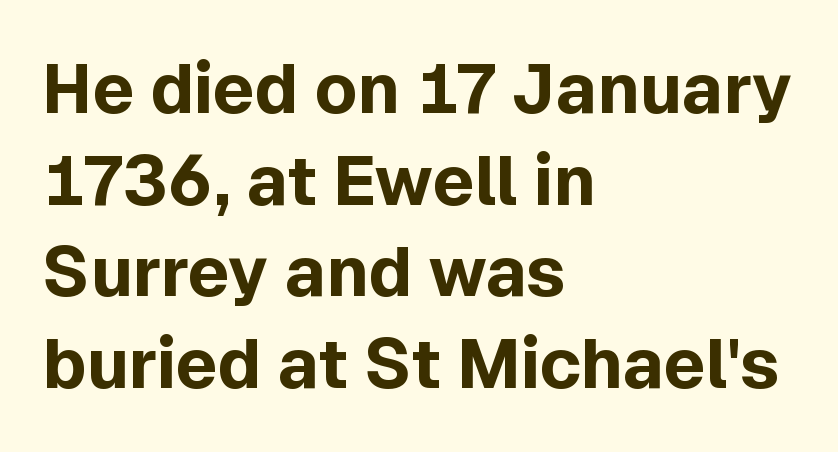
Words appear dense and cohesive because spacing is normal. Clear beneath every line of the passage. A normal amount of white space separates one row of letters from the next. Character widths vary here, with narrow letters taking less room than wide ones. The font's upright variant was chosen for this text. The paragraph shown leans on its left margin.
